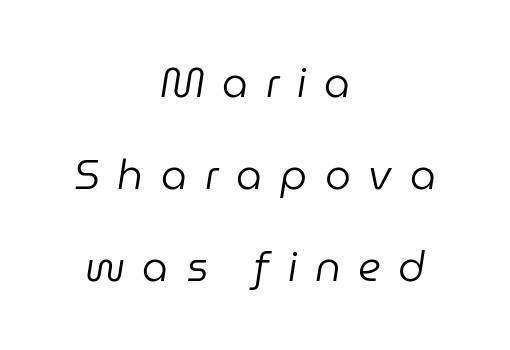
The image shows 41 px regular-weight type, italic (leaning right); set centered, loose line spacing (2.24x), unusually wide letter spacing (+0.43 em), not underlined; low stroke contrast and a medium x-height.
